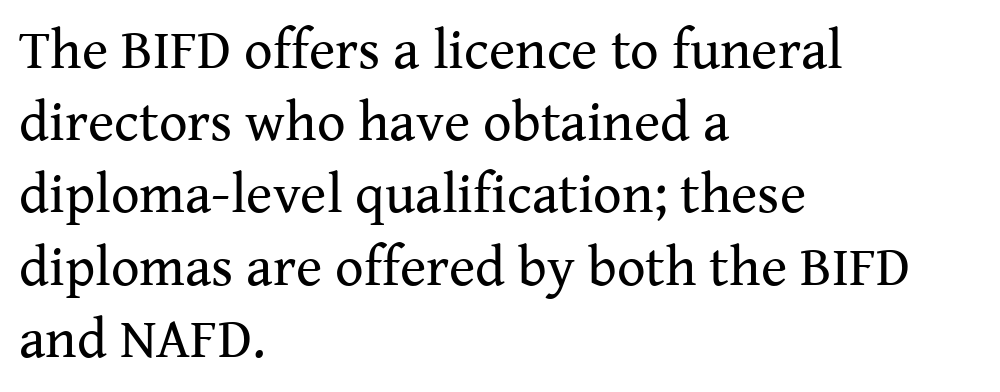
{"serif": "yes", "italic": "no", "bold": "no", "weight": "regular", "width": "normal", "stroke_contrast": "medium", "x_height": "medium", "monospaced": "no", "underline": "no", "align": "left", "line_spacing": "normal", "line_spacing_ratio": 1.29, "letter_spacing": "normal", "letter_spacing_em": 0.0, "glyph_px": 56}
